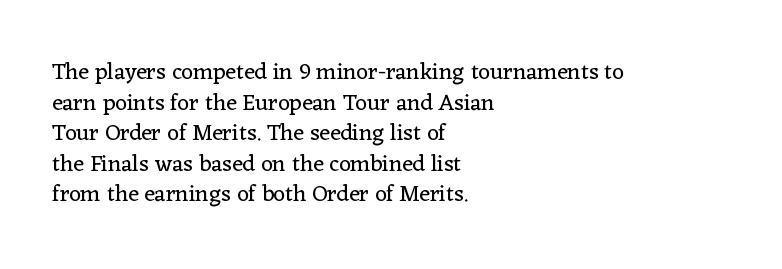
Q: Is the text bold? A: No.
Q: Is the text italic (slanted)? A: No, it is upright.
Q: Is the text underlined? A: No.
Q: How is the paragraph aligned? A: Left-aligned.
Q: Is the spacing between letters normal or unusually wide? A: Normal.
Q: Is the spacing between lines tight, normal or loose? A: Normal.
